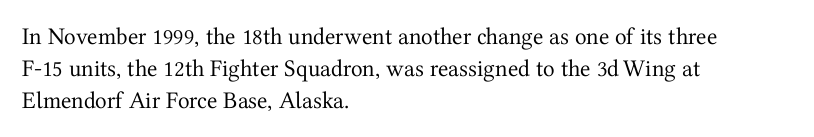
The image shows 24 px text type, upright; set left-aligned, normal line spacing (1.34x), normal letter spacing, not underlined.
